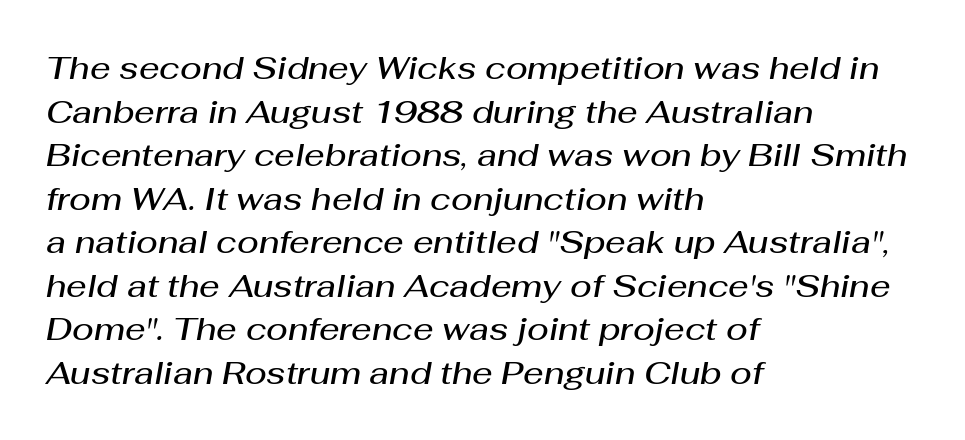
{"italic": "yes", "lean": "right", "slant_degrees": 10, "bold": "semi", "weight": "semibold", "width": "normal", "stroke_contrast": "medium", "x_height": "medium", "monospaced": "no", "underline": "no", "align": "left", "line_spacing": "normal", "line_spacing_ratio": 1.36, "letter_spacing": "normal", "letter_spacing_em": 0.0, "glyph_px": 32}
